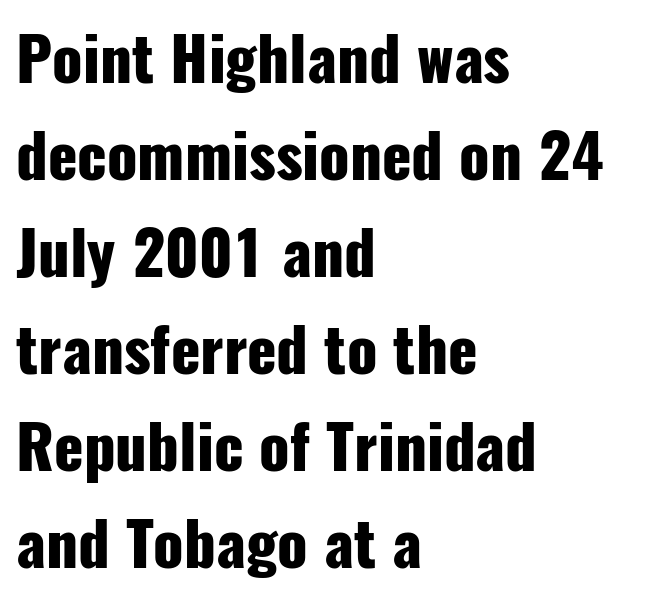
The image shows 61 px heavy, condensed sans-serif type, upright; set left-aligned, normal line spacing (1.59x), normal letter spacing, not underlined; low stroke contrast and a medium x-height.
